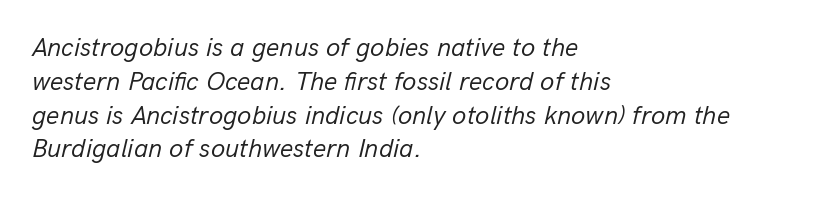
The lettering tilts uniformly, giving the passage an italic look. Check the space under the baseline: it is left empty. Quick note: interline space is typical. Nothing unusual about the tracking: characters are spaced as the font intends. The lines are quadded left.
